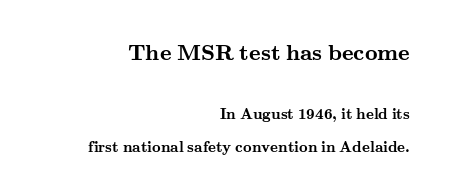
Nope, not italic — everything's standing straight. Spacing between characters is what you'd get straight out of the box. Is there much room between lines? Yes — plenty of vertical air separates them. What weight is shown? A full bold with thick strokes.
